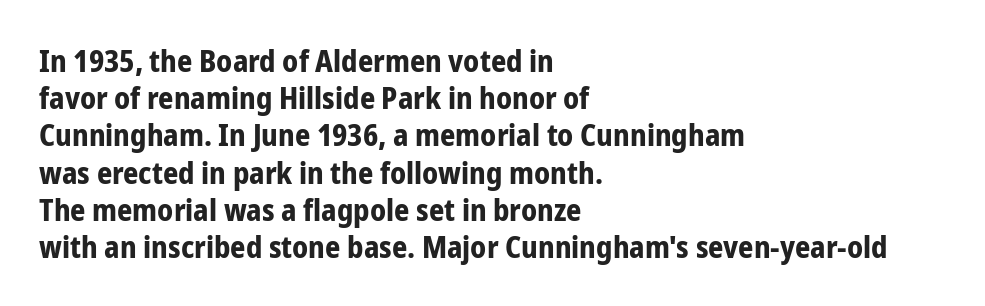
{"serif": "no", "italic": "no", "bold": "yes", "weight": "bold", "width": "condensed", "stroke_contrast": "low", "x_height": "medium", "monospaced": "no", "underline": "no", "align": "left", "line_spacing_ratio": 1.24, "letter_spacing": "normal", "letter_spacing_em": 0.0, "glyph_px": 30}
